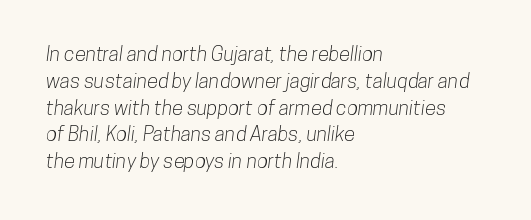
Summary of vertical rhythm: regular, with standard interline spacing. Descender tails drop into unmarked territory. The horizontal fit of the characters is conventional and even. Leftover space on each line is placed entirely after the last word.
